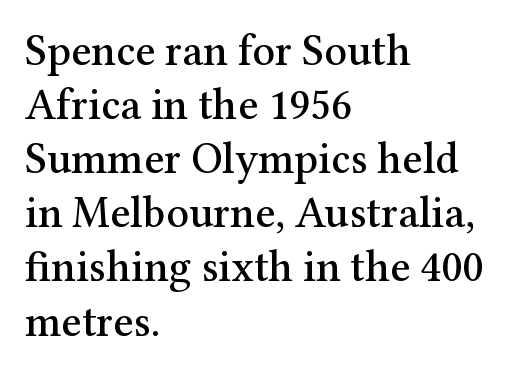
Q: Is the text italic (slanted)? A: No, it is upright.
Q: Is the typeface a serif or a sans-serif typeface? A: Serif.
Q: Is the text underlined? A: No.
Q: How is the paragraph aligned? A: Left-aligned.
Q: Is the spacing between letters normal or unusually wide? A: Normal.
Q: Width (condensed, normal, or wide)? A: Normal.
Q: Stroke contrast? A: Medium.
Q: x-height? A: Medium.
Q: Monospaced? A: No.
